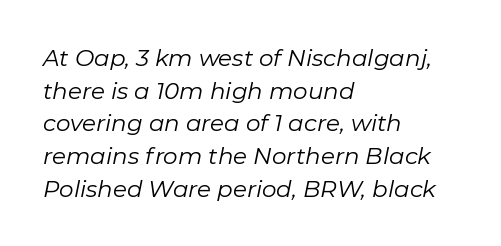
Q: Is the text bold? A: No.
Q: Is the text italic (slanted)? A: Yes, it leans right by about 11 degrees.
Q: Is the text underlined? A: No.
Q: How is the paragraph aligned? A: Left-aligned.
Q: Is the spacing between letters normal or unusually wide? A: Normal.
Q: Is the spacing between lines tight, normal or loose? A: Normal.
